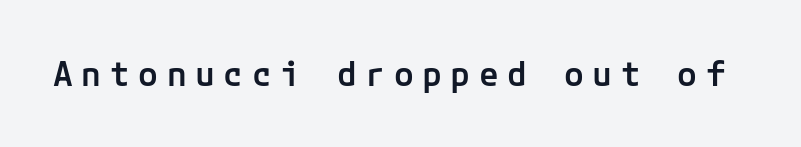
{"serif": "no", "italic": "no", "bold": "semi", "weight": "semibold", "width": "normal", "stroke_contrast": "low", "x_height": "medium", "underline": "no", "letter_spacing": "wide", "letter_spacing_em": 0.26, "glyph_px": 33}
